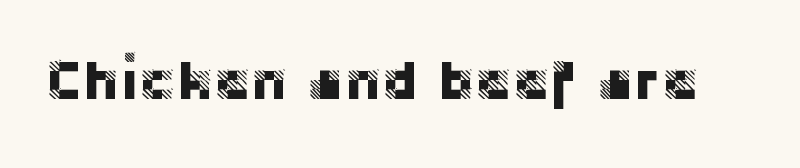
Ascenders rise straight up at ninety degrees. The letters carry no serifs — their stems end cleanly without finishing strokes. Character widths vary here, with narrow letters taking less room than wide ones. Between one letter and the next there's only the usual sliver of space. Has an underline been added? It has not.
